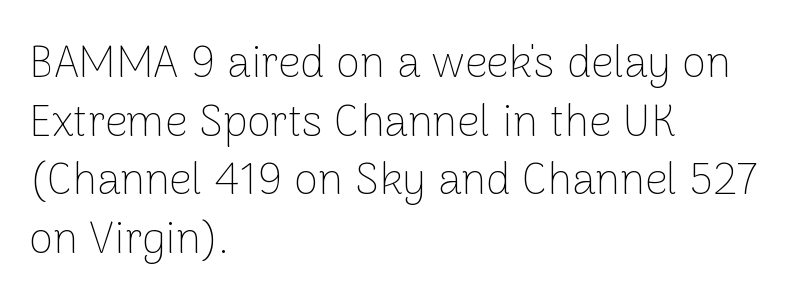
The image shows 44 px thin sans-serif type, upright; set left-aligned, normal line spacing (1.33x), normal letter spacing, not underlined; low stroke contrast and a medium x-height.
